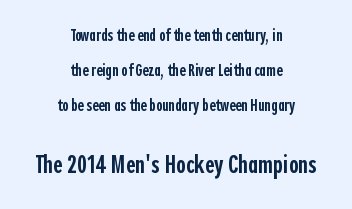
{"italic": "no", "bold": "semi", "underline": "no", "align": "center", "line_spacing": "loose", "line_spacing_ratio": 2.05, "letter_spacing": "normal", "letter_spacing_em": 0.0, "larger_block": "second", "size_ratio": 1.53, "glyph_px": 26}
